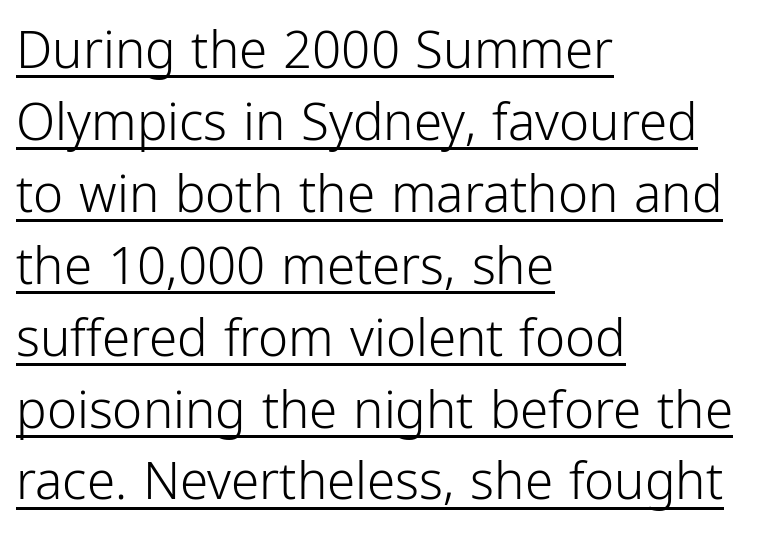
{"serif": "no", "italic": "no", "bold": "no", "weight": "light", "width": "condensed", "stroke_contrast": "low", "x_height": "medium", "monospaced": "no", "underline": "yes", "align": "left", "line_spacing": "normal", "line_spacing_ratio": 1.41, "letter_spacing": "normal", "letter_spacing_em": 0.0, "glyph_px": 51}
